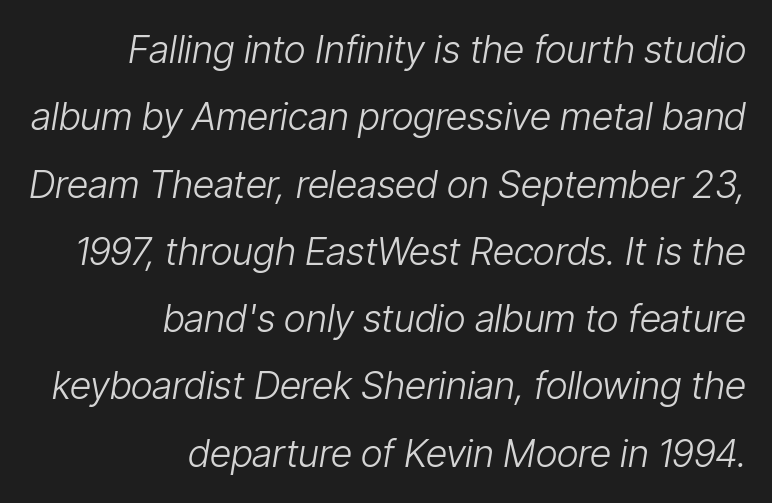
Q: Is the text bold? A: No.
Q: Is the text italic (slanted)? A: Yes, it leans right by about 9 degrees.
Q: Is the text underlined? A: No.
Q: How is the paragraph aligned? A: Right-aligned.
Q: Is the spacing between letters normal or unusually wide? A: Normal.
Q: Width (condensed, normal, or wide)? A: Condensed.
Q: Stroke contrast? A: Low.
Q: x-height? A: Medium.
Q: Monospaced? A: No.
